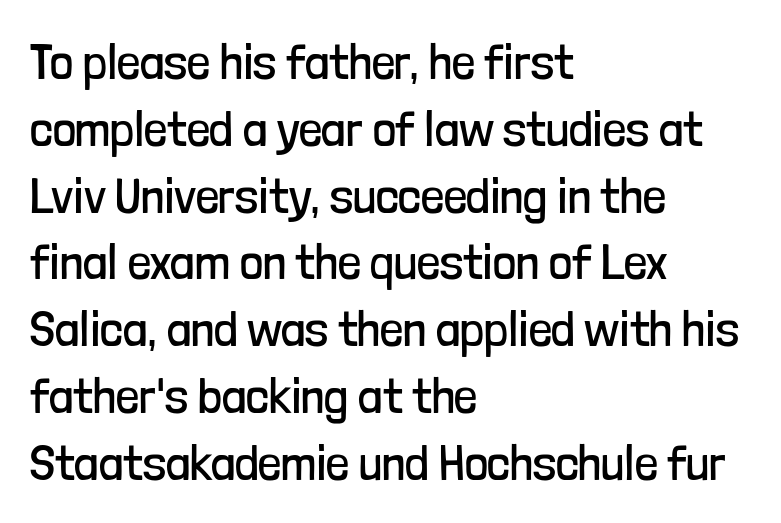
{"serif": "no", "italic": "no", "bold": "no", "weight": "regular", "width": "condensed", "stroke_contrast": "low", "x_height": "medium", "monospaced": "no", "underline": "no", "align": "left", "line_spacing": "normal", "line_spacing_ratio": 1.31, "letter_spacing": "normal", "letter_spacing_em": 0.0, "glyph_px": 51}
